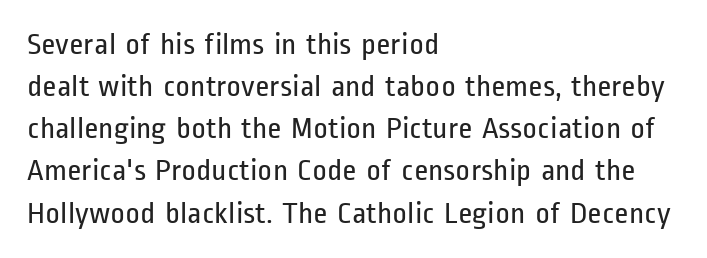
The image shows 31 px regular-weight, condensed sans-serif type, upright; set left-aligned, normal line spacing (1.36x), normal letter spacing, not underlined; low stroke contrast and a medium x-height.
